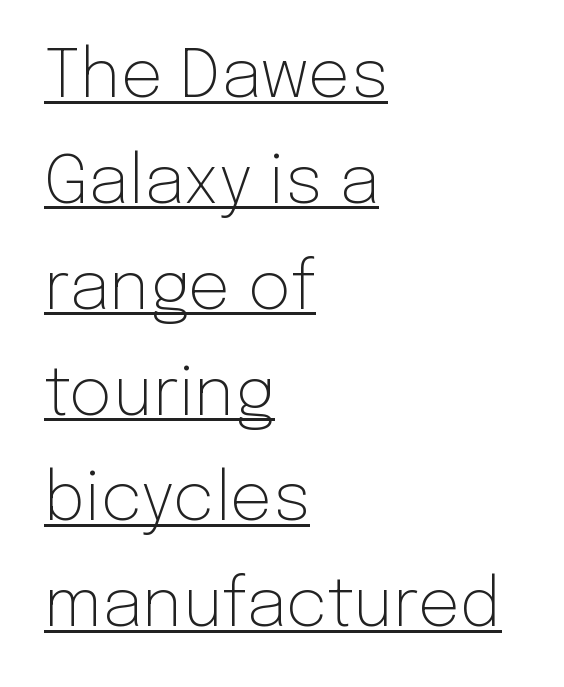
The image shows 67 px light sans-serif type, upright; set left-aligned, normal line spacing (1.58x), normal letter spacing, underlined; low stroke contrast and a medium x-height.
